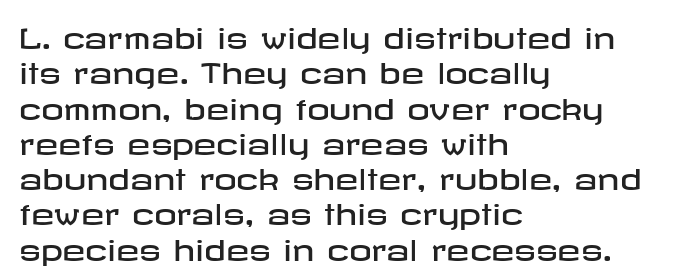
Q: Is the text italic (slanted)? A: No, it is upright.
Q: Is the typeface a serif or a sans-serif typeface? A: Sans-serif.
Q: Is the text underlined? A: No.
Q: How is the paragraph aligned? A: Left-aligned.
Q: Is the spacing between letters normal or unusually wide? A: Normal.
Q: Is the spacing between lines tight, normal or loose? A: Normal.
Q: Width (condensed, normal, or wide)? A: Wide.
Q: Stroke contrast? A: Low.
Q: x-height? A: Medium.
